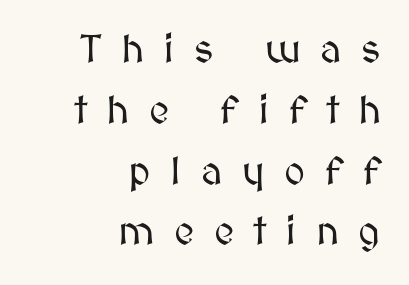
{"italic": "no", "width": "normal", "stroke_contrast": "medium", "x_height": "medium", "monospaced": "no", "underline": "no", "align": "right", "line_spacing": "normal", "line_spacing_ratio": 1.52, "letter_spacing": "wide", "letter_spacing_em": 0.49, "glyph_px": 40}
